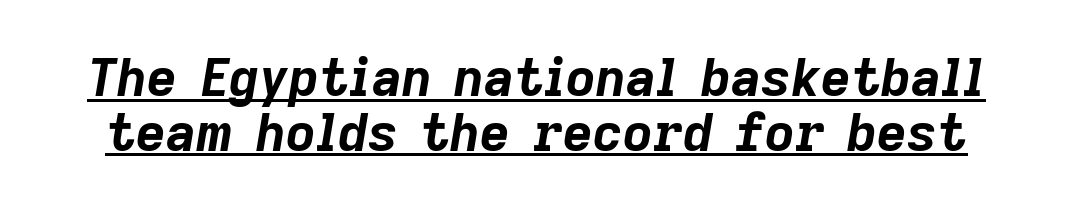
The image shows 52 px bold type, italic (leaning right); set tight line spacing (1.05x), normal letter spacing, underlined; low stroke contrast and a medium x-height.
